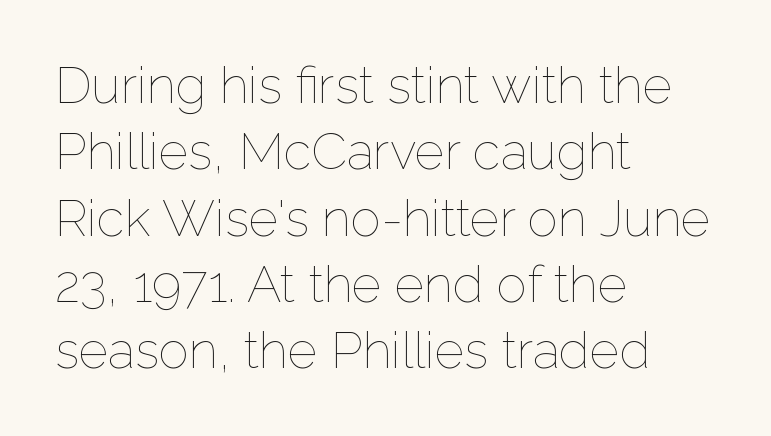
The space between consecutive lines is moderate. Clear beneath every line of the passage. The lettering holds an erect, upright posture throughout. This sample has the flowing, uneven cadence of proportional lettering. The passage is arranged the way most books set body copy — flush left.
